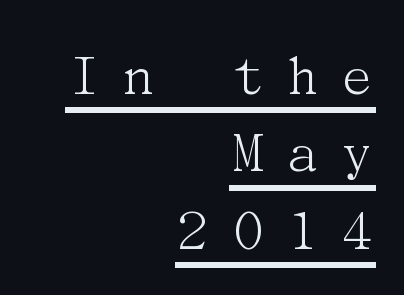
{"serif": "yes", "italic": "no", "bold": "no", "weight": "light", "width": "normal", "stroke_contrast": "medium", "x_height": "medium", "underline": "yes", "align": "right", "line_spacing": "normal", "line_spacing_ratio": 1.27, "letter_spacing": "wide", "letter_spacing_em": 0.31, "glyph_px": 61}
